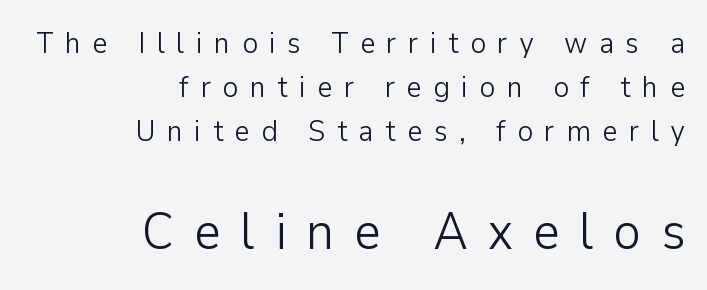
Q: Is the text bold? A: No.
Q: Is the text italic (slanted)? A: No, it is upright.
Q: Is the typeface a serif or a sans-serif typeface? A: Sans-serif.
Q: Is the text underlined? A: No.
Q: How is the paragraph aligned? A: Right-aligned.
Q: Is the spacing between letters normal or unusually wide? A: Unusually wide.
Q: Is the spacing between lines tight, normal or loose? A: Normal.
Q: Which block of text is set in a larger size, the first (top) or the second (bottom)? A: The second (bottom) one.
Q: Width (condensed, normal, or wide)? A: Normal.
Q: Stroke contrast? A: Low.
Q: x-height? A: Medium.
Q: Monospaced? A: No.
